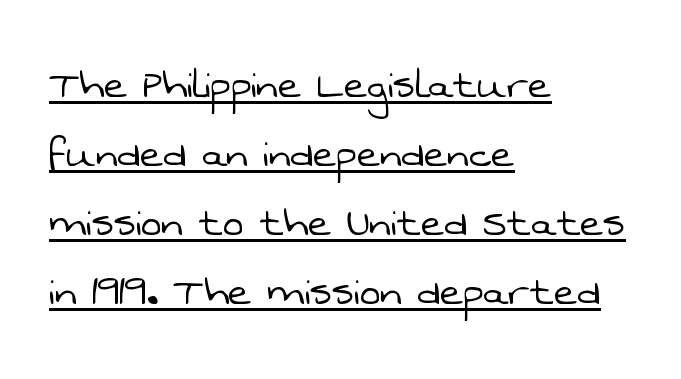
The image shows 49 px light sans-serif type; set left-aligned, normal line spacing (1.41x), normal letter spacing, underlined; low stroke contrast and a medium x-height.
